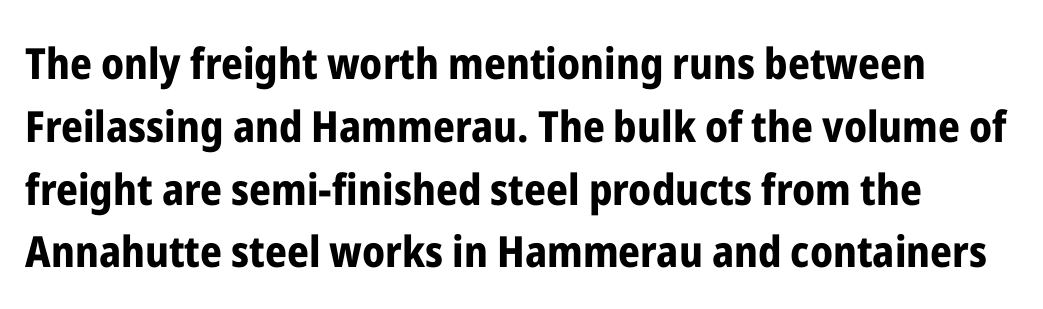
No feet cap the strokes, marking this as sans-serif type. A full-strength bold gives these letters their thick strokes. Each new line begins a customary step beneath the previous one. The font's upright variant was chosen for this text.
